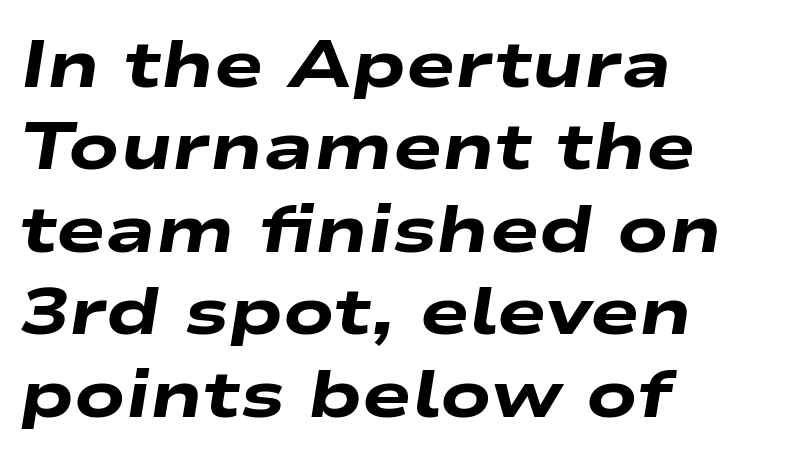
The image shows 66 px heavy, wide type, italic (leaning right); set left-aligned, normal line spacing (1.25x), normal letter spacing, not underlined; low stroke contrast and a medium x-height.
